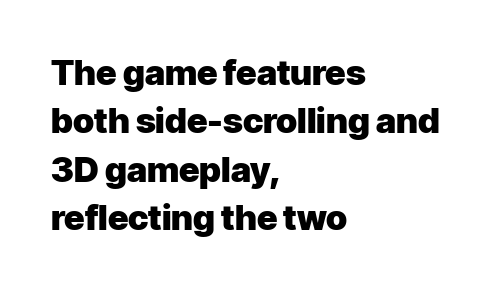
Every stem runs plumb, perpendicular to the baseline. Varying glyph widths throughout — classic text-font behaviour. Baseline-to-baseline distance is the conventional proportion of letter height. The face used here has the dense, thick strokes of a bold. The type is set solid horizontally, with unmodified tracking. Each letter's strokes conclude bluntly, with no projecting serifs.
